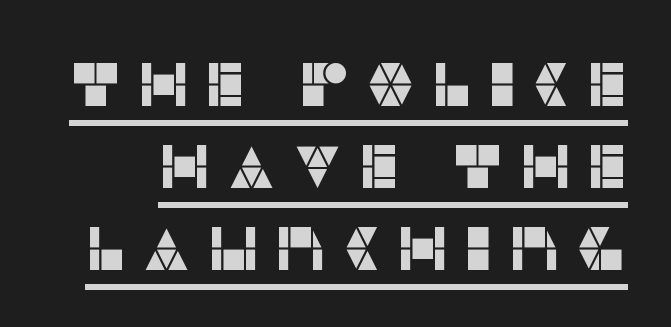
Q: Is the text italic (slanted)? A: No, it is upright.
Q: Is the typeface a serif or a sans-serif typeface? A: Sans-serif.
Q: Is the text underlined? A: Yes.
Q: Is the spacing between letters normal or unusually wide? A: Unusually wide.
Q: Is the spacing between lines tight, normal or loose? A: Normal.
Q: Width (condensed, normal, or wide)? A: Normal.
Q: Stroke contrast? A: Low.
Q: x-height? A: Large.
Q: Monospaced? A: No.
